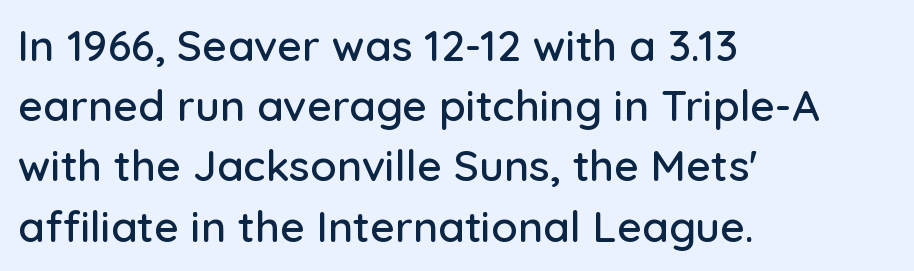
Style check: upright. Is this a fixed-width face? No — the glyphs have proportional, varying widths. The compositor pushed each line to the left boundary. Between one letter and the next there's only the usual sliver of space. The area under the type is left untouched. Letterform terminals end flat and unadorned throughout the passage.
